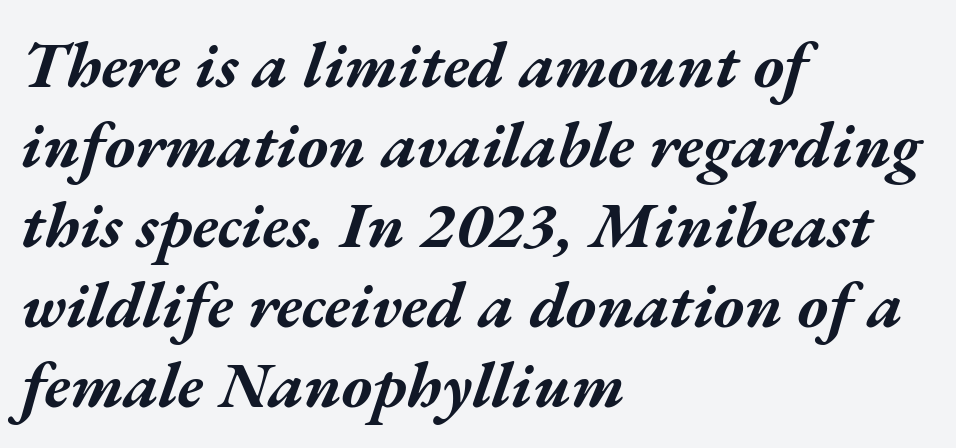
Q: Is the text bold? A: Yes.
Q: Is the text italic (slanted)? A: Yes, it leans right by about 17 degrees.
Q: Is the text underlined? A: No.
Q: How is the paragraph aligned? A: Left-aligned.
Q: Is the spacing between letters normal or unusually wide? A: Normal.
Q: Width (condensed, normal, or wide)? A: Wide.
Q: Stroke contrast? A: Medium.
Q: x-height? A: Medium.
Q: Monospaced? A: No.
